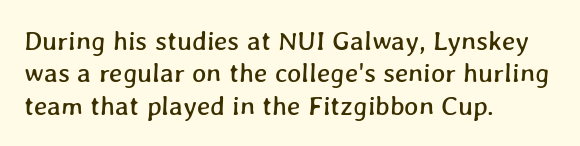
The image shows 27 px text type; set left-aligned, line spacing 1.2x, normal letter spacing, not underlined.
